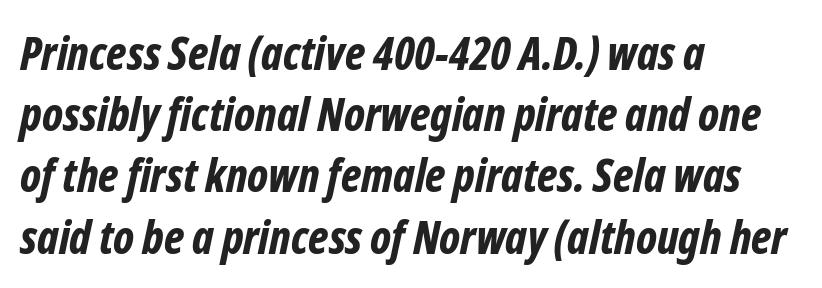
Heavy-handed strokes throughout: this text is bold. These lines are rendered in a variable-pitch font. Nobody drew a line under any word here. Left-aligned paragraph, ragged on the right.
